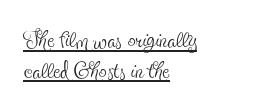
The image shows 32 px thin, condensed serif type; set left-aligned, tight line spacing (0.96x), normal letter spacing, underlined; a small x-height.
